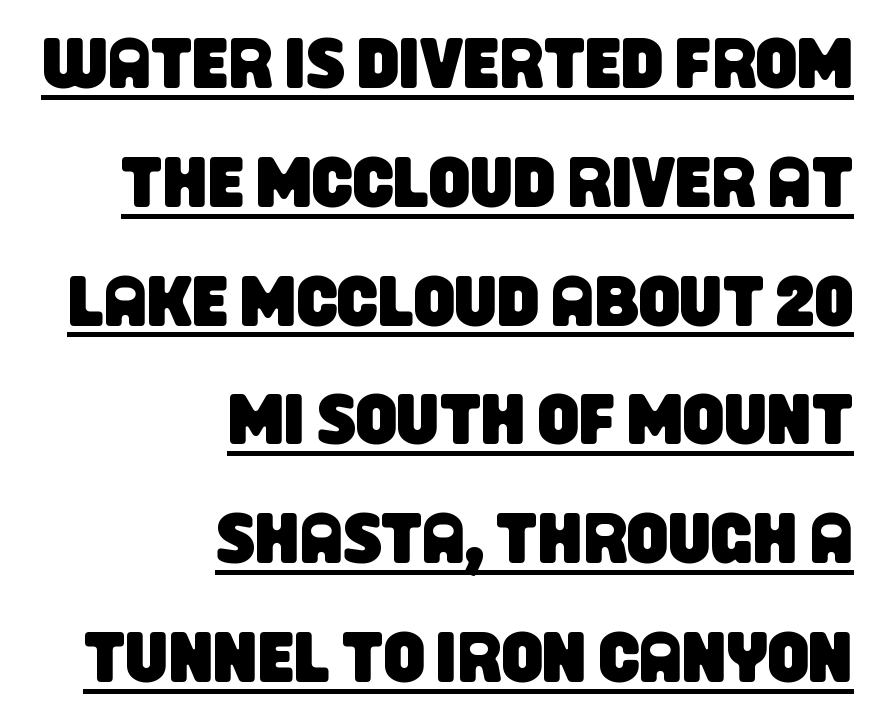
Q: Is the typeface a serif or a sans-serif typeface? A: Sans-serif.
Q: Is the text underlined? A: Yes.
Q: How is the paragraph aligned? A: Right-aligned.
Q: Is the spacing between letters normal or unusually wide? A: Normal.
Q: Is the spacing between lines tight, normal or loose? A: Normal.
Q: Width (condensed, normal, or wide)? A: Condensed.
Q: Stroke contrast? A: Low.
Q: x-height? A: Large.
Q: Monospaced? A: No.
